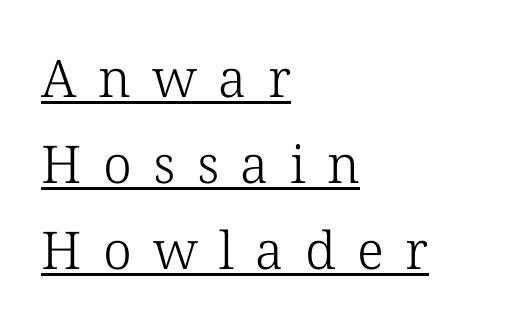
You could not count columns in this text — the font is proportionally spaced. Compared with typical paragraphs, the rows here are spaced about the same. This sample carries an underscore along the baseline area. Stroke mass is kept to a normal reading level or below. Yep, those are serifs on the letters. The lines are quadded left.
